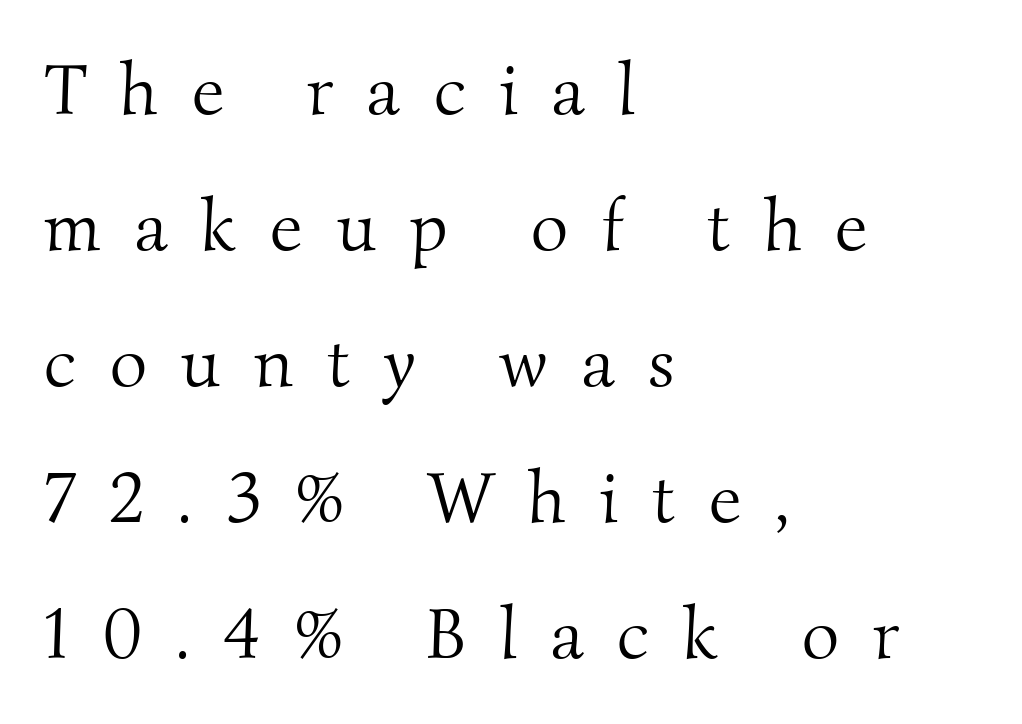
Q: Is the text bold? A: No.
Q: Is the typeface a serif or a sans-serif typeface? A: Serif.
Q: Is the text underlined? A: No.
Q: How is the paragraph aligned? A: Left-aligned.
Q: Is the spacing between letters normal or unusually wide? A: Unusually wide.
Q: Width (condensed, normal, or wide)? A: Normal.
Q: Stroke contrast? A: Medium.
Q: x-height? A: Small.
Q: Monospaced? A: No.
